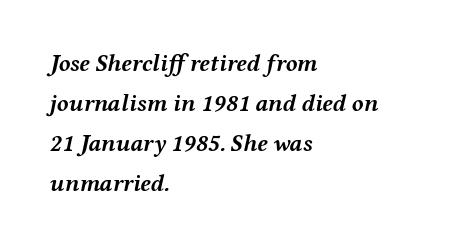
When letters slant like this, we call the style italic. The rag falls on the right side of this text block. Pretty heavy lettering here — definitely bold. The letters sit at their default tracking, neither squeezed nor spread. This rendering features lettering with no underline.
